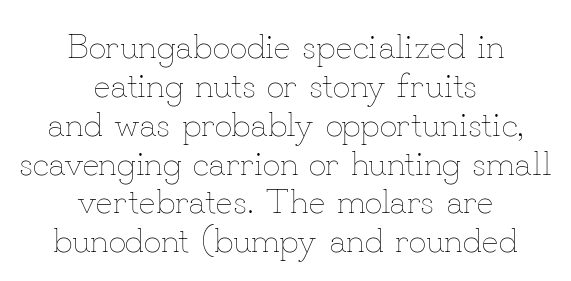
Bold? No — there's no thickening of the strokes. The rendering uses natural spacing where letterforms have individual widths. Tracking value appears to be zero — textbook default spacing. Where is the straight margin? There isn't one; the lines are centered. Underlining? Definitely not there.
